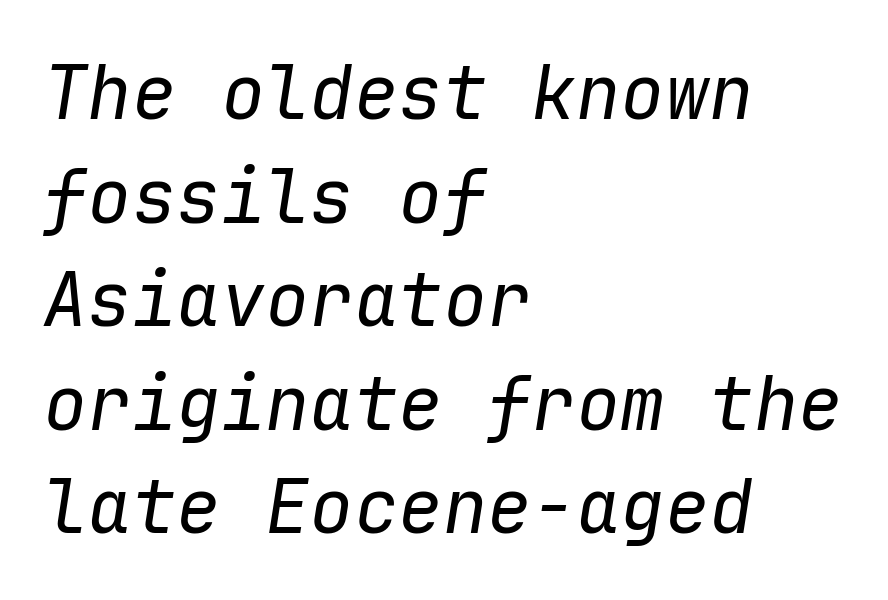
{"italic": "yes", "lean": "right", "slant_degrees": 9, "bold": "no", "weight": "regular", "width": "normal", "stroke_contrast": "low", "x_height": "medium", "monospaced": "yes", "underline": "no", "align": "left", "line_spacing": "normal", "line_spacing_ratio": 1.4, "letter_spacing": "normal", "letter_spacing_em": 0.0, "glyph_px": 74}
